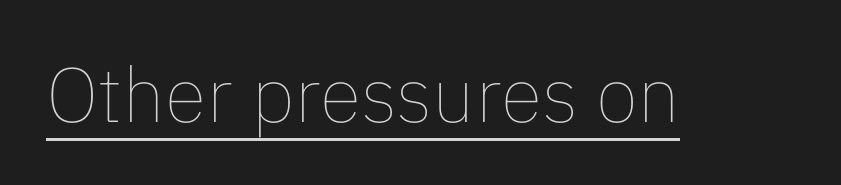
The axis of the letterforms is exactly vertical. There is no visible air inserted between adjacent glyphs. Underlined type. These lines are rendered in a variable-pitch font. Weight: not bold — regular or lighter.
